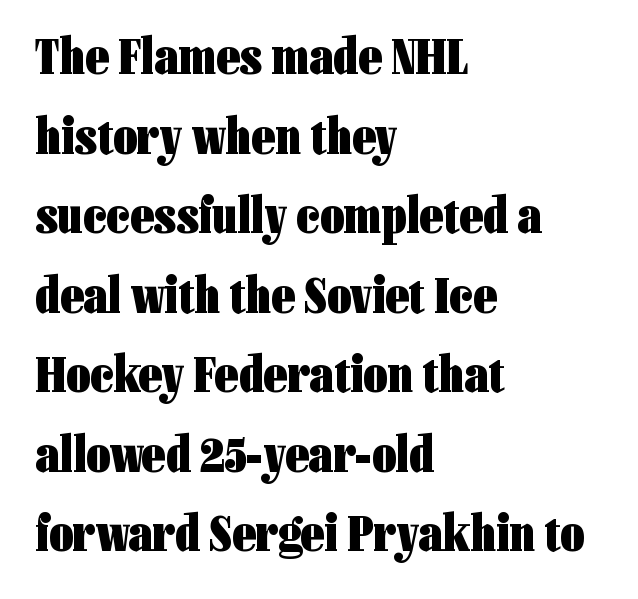
Inter-character spacing is left at the font's built-in metrics. Plain, unruled lines of type. A sans-serif font was chosen for this passage. The letters advance in unequal steps, a hallmark of proportional type.
